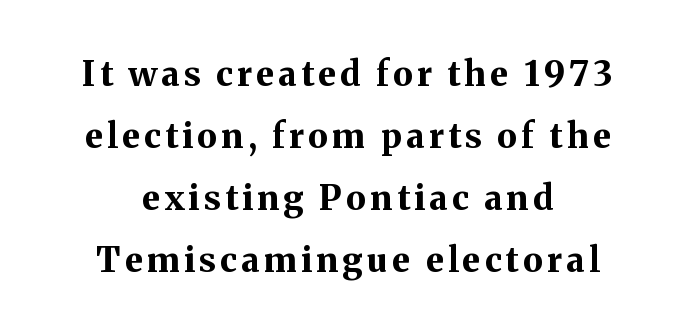
Q: Is the text bold? A: Yes.
Q: Is the text italic (slanted)? A: No, it is upright.
Q: Is the typeface a serif or a sans-serif typeface? A: Serif.
Q: Is the text underlined? A: No.
Q: How is the paragraph aligned? A: Centered.
Q: Width (condensed, normal, or wide)? A: Normal.
Q: Stroke contrast? A: Medium.
Q: x-height? A: Medium.
Q: Monospaced? A: No.
